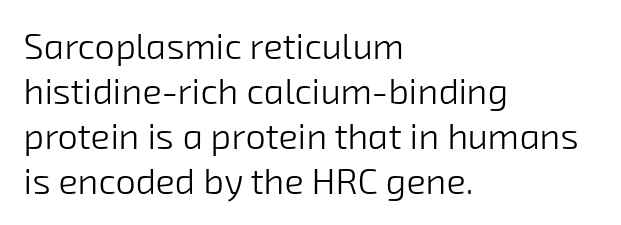
Notice how the passage keeps a crisp vertical edge on the left only. Here the glyphs are tracked normally, forming tight word shapes. A typesetter would label this face a sans. The face used here is proportionally spaced, like ordinary book or web type. The lines sit at an ordinary, default distance from one another.
